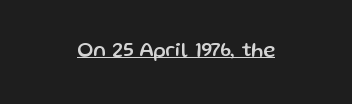
Layout note: lines centered. A roman cut, with each character standing at attention. A continuous stroke trails under the words, as in a hyperlink. The gaps between neighbouring characters are ordinary and unremarkable.
